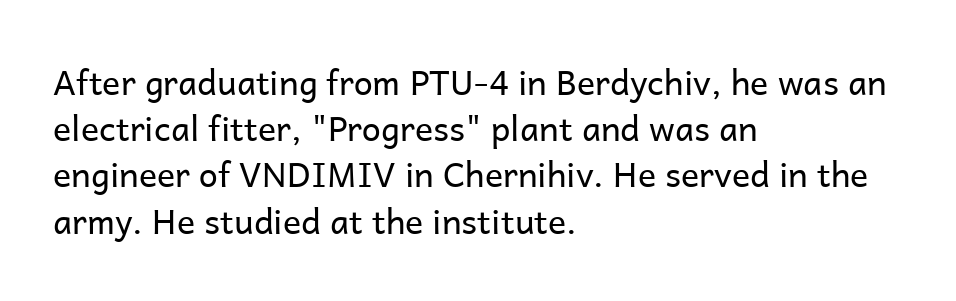
{"serif": "no", "italic": "no", "bold": "no", "weight": "regular", "width": "normal", "stroke_contrast": "low", "x_height": "medium", "monospaced": "no", "underline": "no", "align": "left", "line_spacing": "normal", "line_spacing_ratio": 1.36, "letter_spacing": "normal", "letter_spacing_em": 0.0, "glyph_px": 34}
